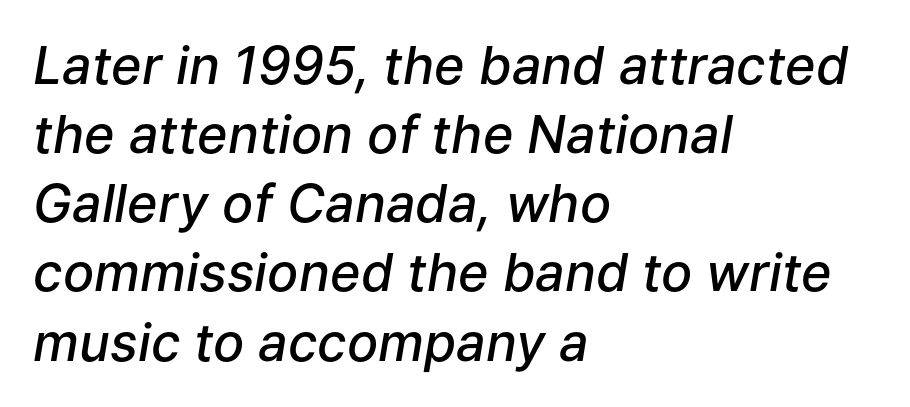
The image shows 52 px semibold type, italic (leaning right); set left-aligned, normal line spacing (1.33x), normal letter spacing, not underlined; low stroke contrast and a medium x-height.
